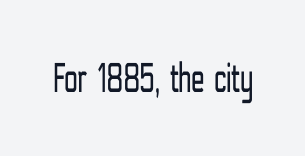
The image shows 43 px light, condensed sans-serif type, upright; set normal letter spacing, not underlined; low stroke contrast and a medium x-height.
